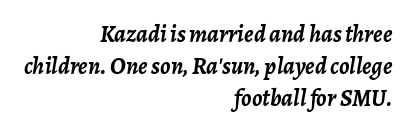
{"italic": "yes", "lean": "right", "slant_degrees": 7, "bold": "yes", "underline": "no", "align": "right", "line_spacing": "normal", "line_spacing_ratio": 1.33, "letter_spacing": "normal", "letter_spacing_em": 0.0, "glyph_px": 24}
